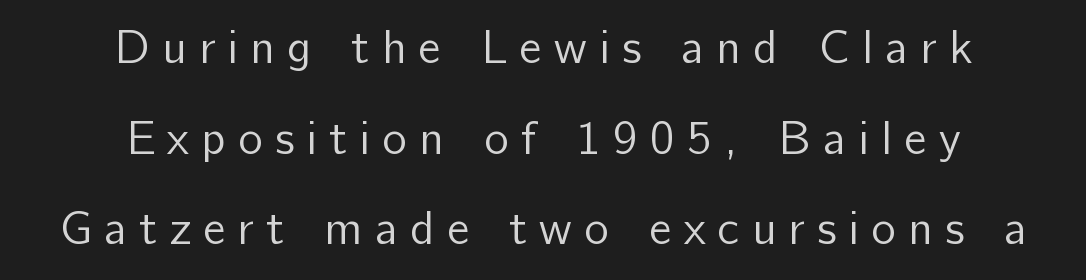
The image shows 47 px regular-weight sans-serif type, upright; set centered, loose line spacing (1.93x), unusually wide letter spacing (+0.26 em), not underlined; low stroke contrast and a medium x-height.
